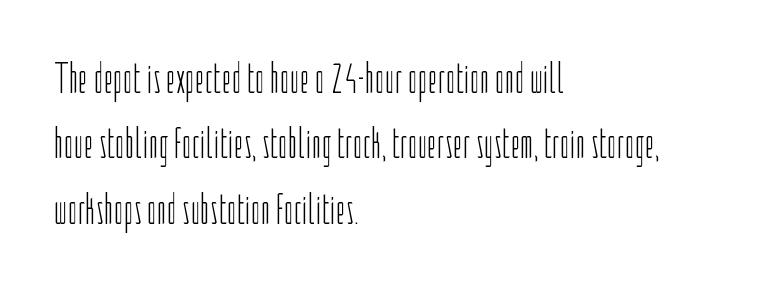
The typeface chosen for these lines omits serifs. Do the characters align in a grid? No, the font is proportional. The lines sit at an ordinary, default distance from one another. The zone under the glyphs is completely vacant.
